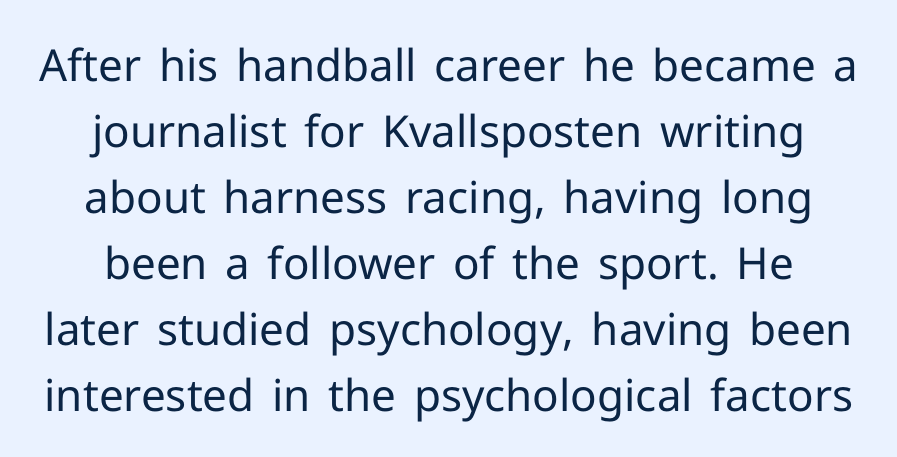
The image shows 44 px regular-weight sans-serif type, upright; set normal line spacing (1.5x), normal letter spacing, not underlined; low stroke contrast and a medium x-height.
